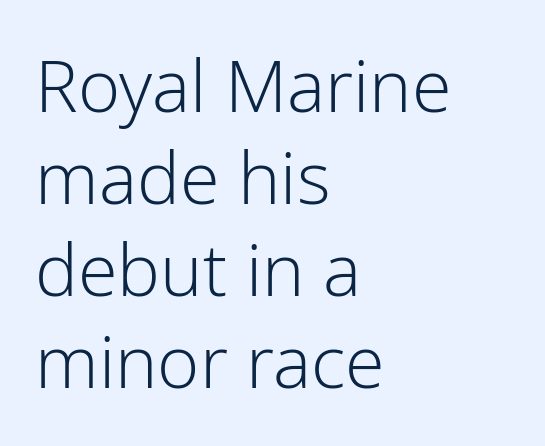
The image shows 72 px light sans-serif type, upright; set left-aligned, normal line spacing (1.28x), normal letter spacing, not underlined; low stroke contrast and a medium x-height.
